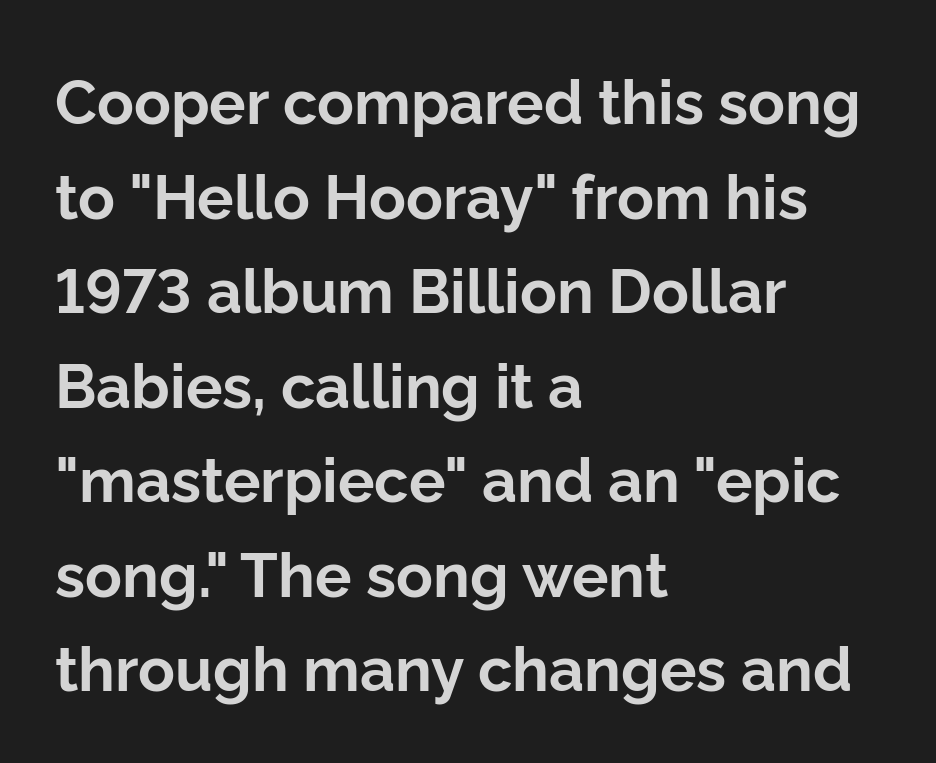
The letterforms sit shoulder to shoulder at normal distance. Does the weight exceed regular? Yes, all the way to bold. Note: no serifs on the glyphs. Horizontally, the lines are justified to the leading edge only. The gap between lines stays unmarked.
